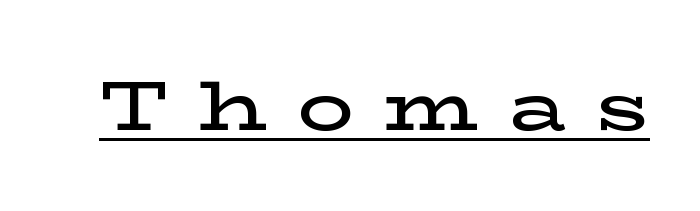
Q: Is the text bold? A: Semi-bold.
Q: Is the text italic (slanted)? A: No, it is upright.
Q: Is the typeface a serif or a sans-serif typeface? A: Serif.
Q: Is the text underlined? A: Yes.
Q: Is the spacing between letters normal or unusually wide? A: Unusually wide.
Q: Width (condensed, normal, or wide)? A: Wide.
Q: Stroke contrast? A: Low.
Q: x-height? A: Medium.
Q: Monospaced? A: No.
